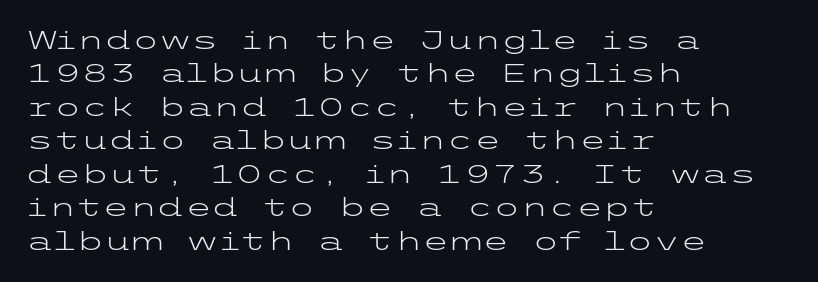
Notice how the stems are strictly vertical — no italics here. Clear beneath every line of the passage. Compared with typical paragraphs, the rows here are spaced about the same. The letters look calm and open, with moderate or lighter stems. Spacing between characters is what you'd get straight out of the box.
